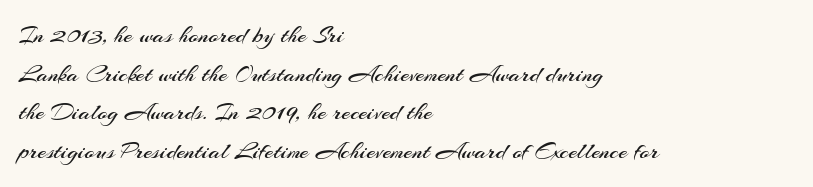
{"bold": "no", "underline": "no", "align": "left", "line_spacing": "normal", "line_spacing_ratio": 1.55, "letter_spacing": "normal", "letter_spacing_em": 0.0, "glyph_px": 25}
